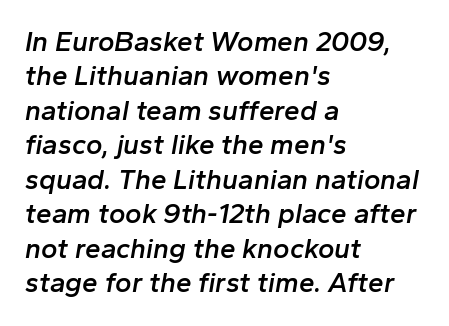
The gaps between neighbouring characters are ordinary and unremarkable. Just letters on the line, the space beneath them empty. A typesetter would call this proportional, since set widths differ per character. Tall strokes in this sample are angled rather than plumb.
